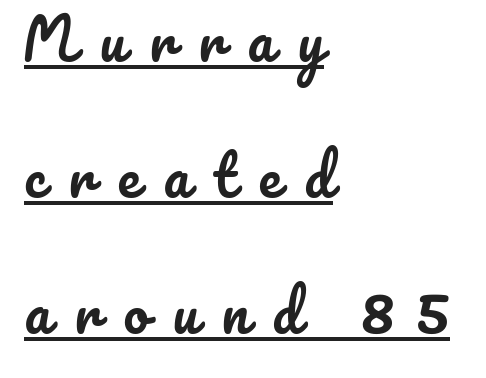
The image shows 56 px text type; set left-aligned, loose line spacing (2.43x), unusually wide letter spacing (+0.42 em), underlined; low stroke contrast and a small x-height.
